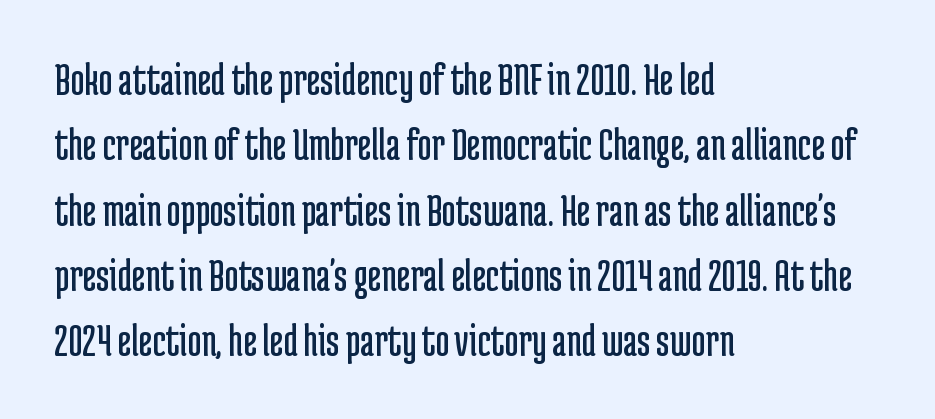
{"serif": "no", "italic": "no", "bold": "no", "weight": "regular", "width": "condensed", "stroke_contrast": "low", "x_height": "medium", "monospaced": "no", "underline": "no", "align": "left", "line_spacing": "normal", "line_spacing_ratio": 1.36, "letter_spacing": "normal", "letter_spacing_em": 0.0, "glyph_px": 48}
